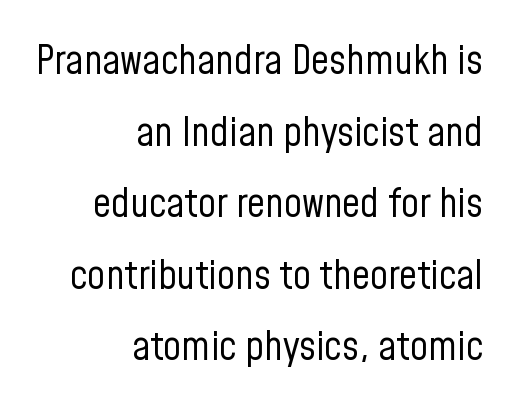
{"serif": "no", "italic": "no", "bold": "no", "weight": "regular", "width": "condensed", "stroke_contrast": "low", "x_height": "medium", "monospaced": "no", "underline": "no", "align": "right", "line_spacing_ratio": 1.79, "letter_spacing": "normal", "letter_spacing_em": 0.0, "glyph_px": 40}
